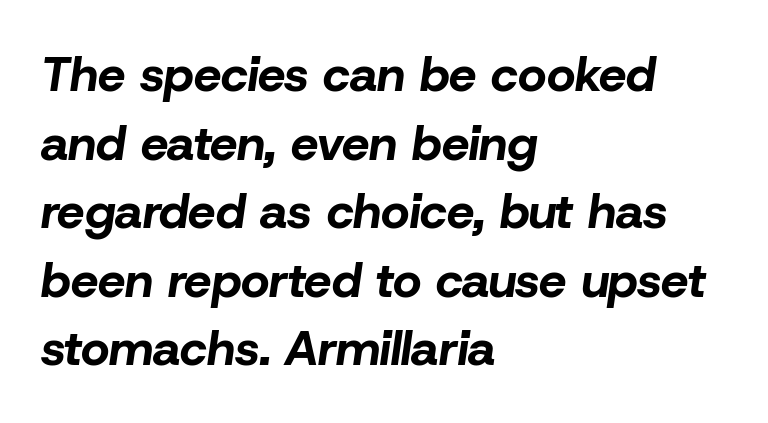
The image shows 49 px bold type, italic (leaning right); set left-aligned, normal line spacing (1.4x), normal letter spacing, not underlined; low stroke contrast and a medium x-height.
